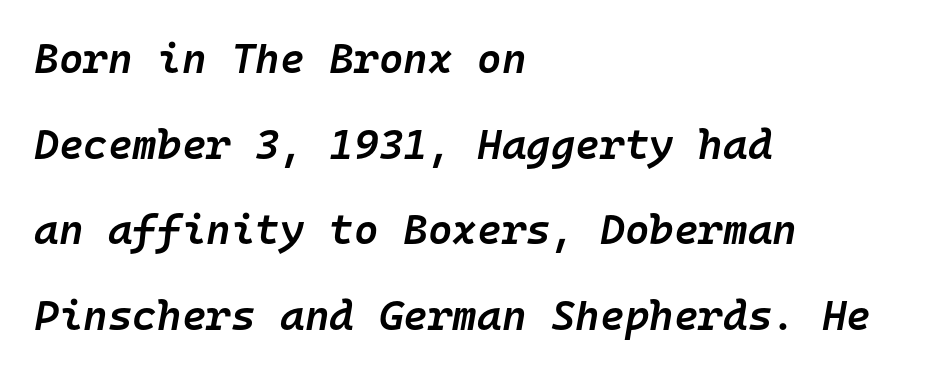
{"italic": "yes", "lean": "right", "slant_degrees": 10, "bold": "semi", "weight": "semibold", "width": "normal", "stroke_contrast": "low", "x_height": "medium", "monospaced": "yes", "underline": "no", "align": "left", "line_spacing": "loose", "line_spacing_ratio": 2.04, "letter_spacing": "normal", "letter_spacing_em": 0.0, "glyph_px": 42}
